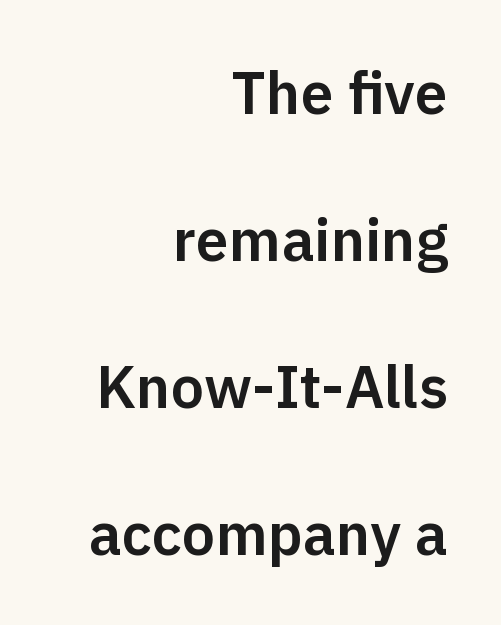
{"serif": "no", "italic": "no", "width": "normal", "stroke_contrast": "low", "x_height": "medium", "monospaced": "no", "underline": "no", "align": "right", "line_spacing": "loose", "line_spacing_ratio": 2.49, "letter_spacing": "normal", "letter_spacing_em": 0.0, "glyph_px": 59}
